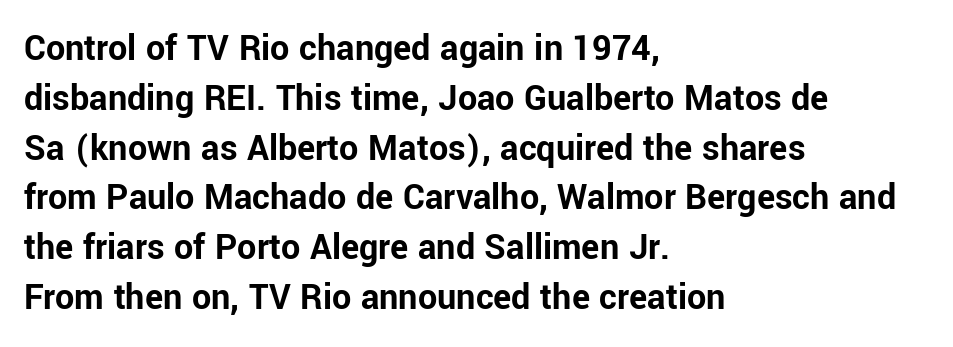
The image shows 38 px bold sans-serif type, upright; set left-aligned, normal line spacing (1.31x), normal letter spacing, not underlined; low stroke contrast and a medium x-height.
